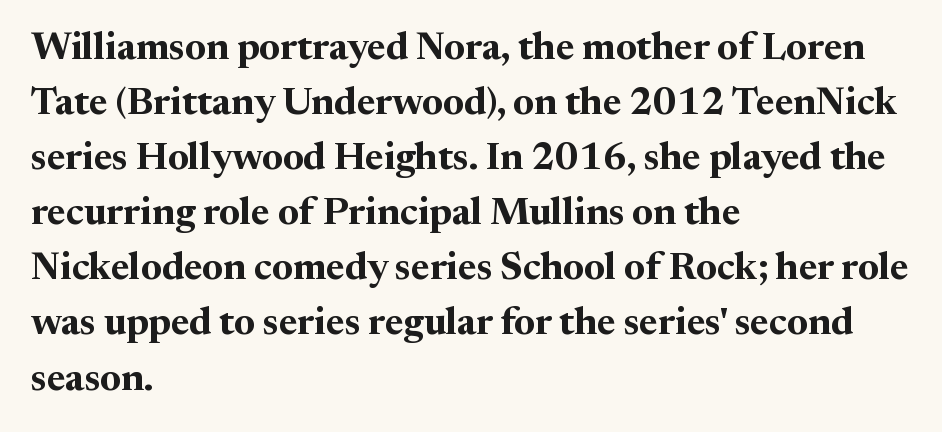
Q: Is the text bold? A: Yes.
Q: Is the text italic (slanted)? A: No, it is upright.
Q: Is the typeface a serif or a sans-serif typeface? A: Serif.
Q: Is the text underlined? A: No.
Q: How is the paragraph aligned? A: Left-aligned.
Q: Is the spacing between letters normal or unusually wide? A: Normal.
Q: Is the spacing between lines tight, normal or loose? A: Normal.
Q: Width (condensed, normal, or wide)? A: Normal.
Q: Stroke contrast? A: Medium.
Q: x-height? A: Medium.
Q: Monospaced? A: No.
